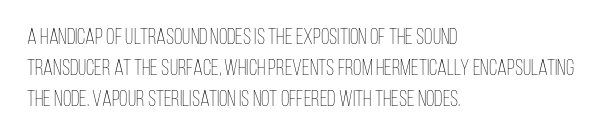
{"italic": "no", "bold": "no", "underline": "no", "align": "left", "line_spacing": "normal", "line_spacing_ratio": 1.4, "letter_spacing": "normal", "letter_spacing_em": 0.0, "glyph_px": 22}
